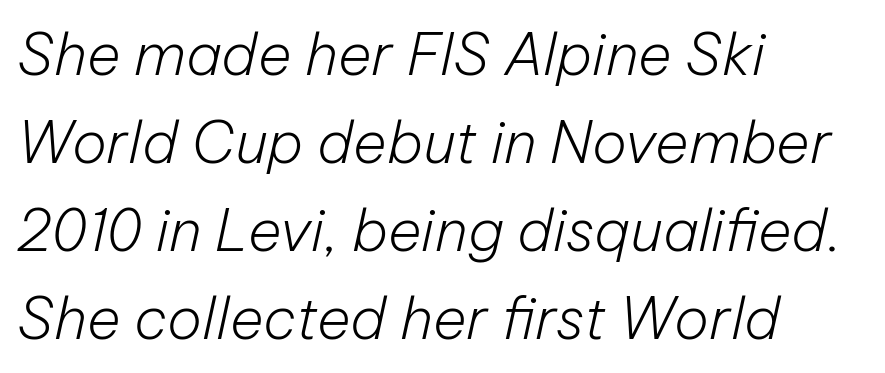
The image shows 58 px light type, italic (leaning right); set left-aligned, normal line spacing (1.52x), normal letter spacing, not underlined; low stroke contrast and a medium x-height.
